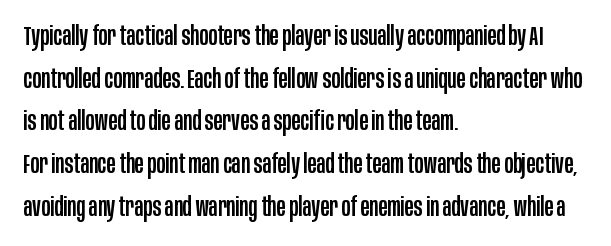
The image shows 27 px text type, upright; set left-aligned, normal line spacing (1.58x), normal letter spacing, not underlined.
